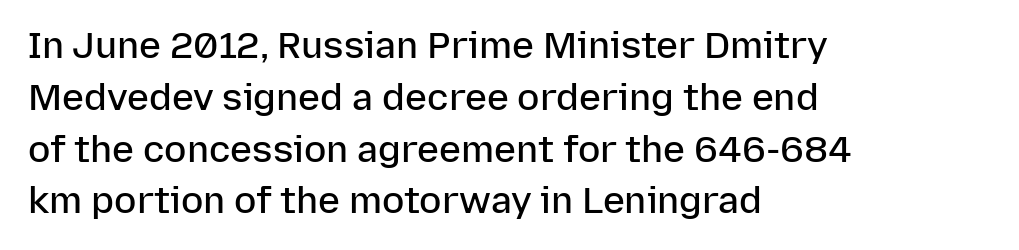
The passage shown stacks its lines at a standard gap. Horizontal alignment here is leftward, the default for most running prose. Descenders are the only things crossing below the line. These lines carry some extra weight — a demibold, not a full bold. These lines are rendered in a variable-pitch font.
